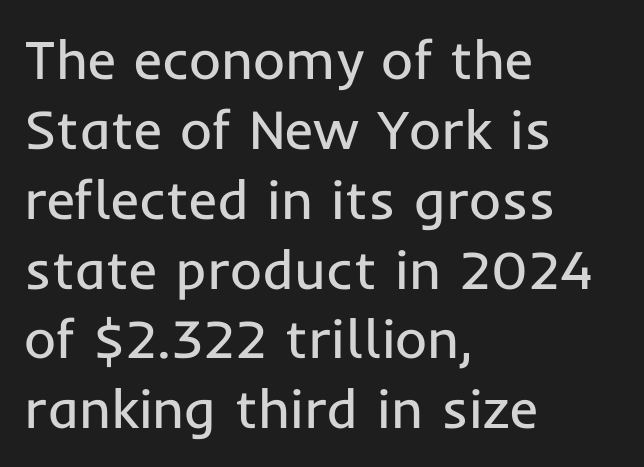
Q: Is the text bold? A: No.
Q: Is the text italic (slanted)? A: No, it is upright.
Q: Is the typeface a serif or a sans-serif typeface? A: Sans-serif.
Q: Is the text underlined? A: No.
Q: How is the paragraph aligned? A: Left-aligned.
Q: Is the spacing between letters normal or unusually wide? A: Normal.
Q: Is the spacing between lines tight, normal or loose? A: Normal.
Q: Width (condensed, normal, or wide)? A: Normal.
Q: Stroke contrast? A: Low.
Q: x-height? A: Medium.
Q: Monospaced? A: No.
